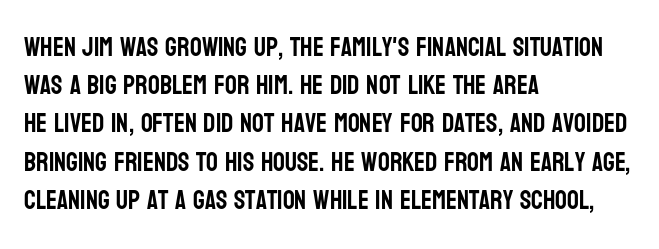
Glance below the letters and you will spot only blank space. Interline gaps are of average width in this sample. The type sits square on the baseline with zero lean. The text block is weighted toward the left margin, trailing off unevenly rightward. These lines keep a tight, regular rhythm from letter to letter.
